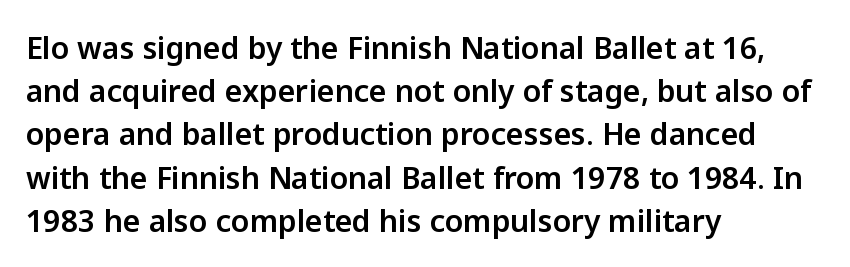
Q: Is the text italic (slanted)? A: No, it is upright.
Q: Is the typeface a serif or a sans-serif typeface? A: Sans-serif.
Q: Is the text underlined? A: No.
Q: How is the paragraph aligned? A: Left-aligned.
Q: Is the spacing between letters normal or unusually wide? A: Normal.
Q: Is the spacing between lines tight, normal or loose? A: Normal.
Q: Width (condensed, normal, or wide)? A: Normal.
Q: Stroke contrast? A: Low.
Q: x-height? A: Medium.
Q: Monospaced? A: No.
